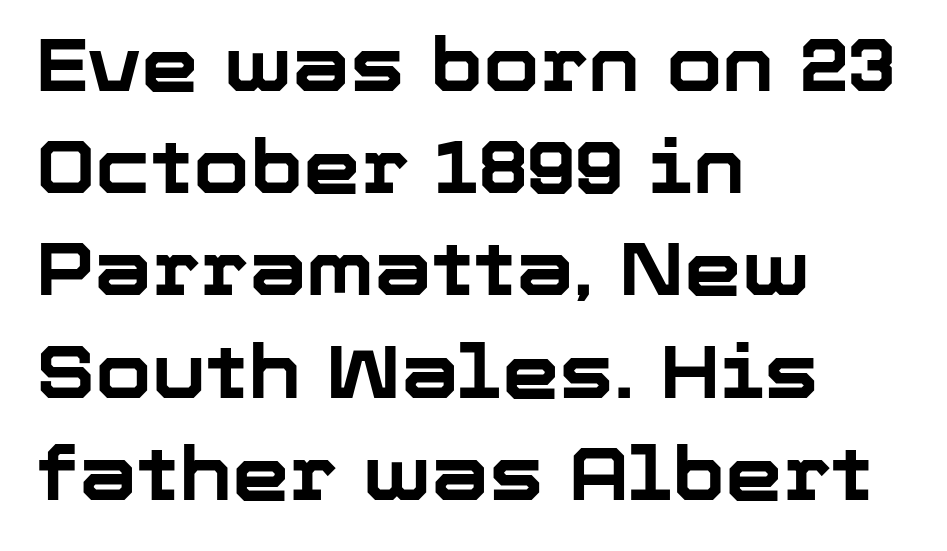
{"serif": "no", "italic": "no", "bold": "yes", "weight": "bold", "width": "normal", "stroke_contrast": "low", "x_height": "medium", "monospaced": "no", "underline": "no", "align": "left", "line_spacing": "normal", "line_spacing_ratio": 1.4, "letter_spacing": "normal", "letter_spacing_em": 0.0, "glyph_px": 73}
